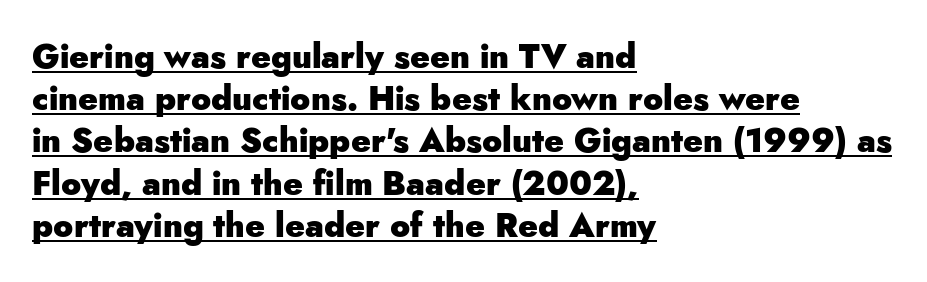
The image shows 33 px heavy sans-serif type, upright; set left-aligned, normal line spacing (1.28x), normal letter spacing, underlined; low stroke contrast and a small x-height.
